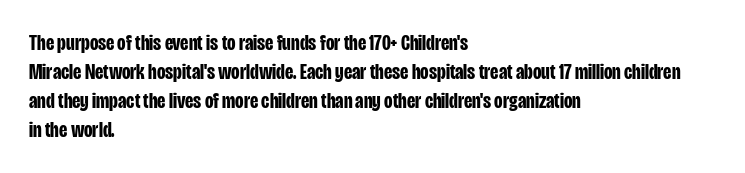
The image shows 22 px bold type, upright; set left-aligned, normal line spacing (1.32x), normal letter spacing, not underlined.
